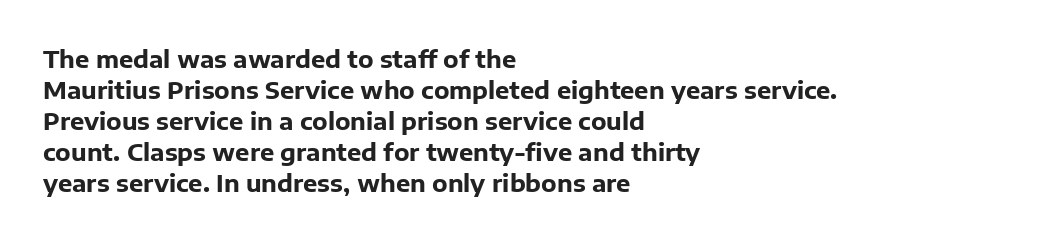
If you measured baseline to baseline, you'd find a middling distance. The specimen reads as upright at a glance. Glyph-to-glyph distance matches everyday printed text. Heavy, bold letterforms. Each row of text sits above clean, open space.
